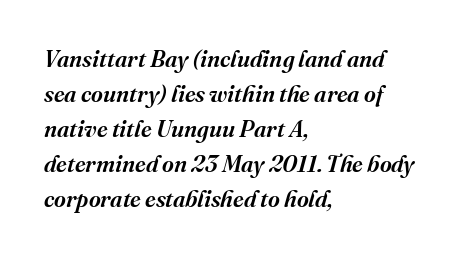
The image shows 23 px text type, italic (leaning right); set left-aligned, normal line spacing (1.52x), normal letter spacing, not underlined.
